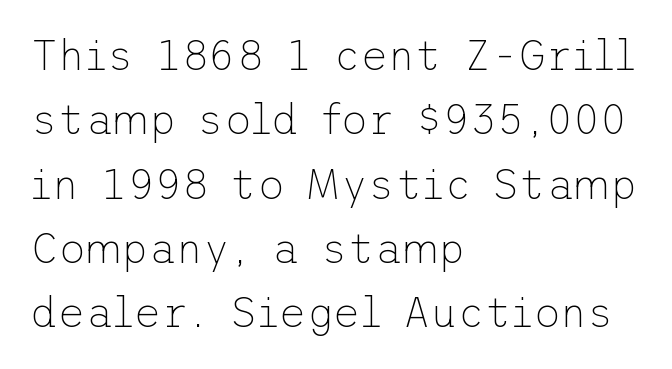
The font is comparable to plain body text, perhaps lighter. The paragraph shown leans on its left margin. The foot of each line stays bare and open. I'd call this a sans setting — the letters go barefoot. Upright lettering throughout. The letterforms sit shoulder to shoulder at normal distance.
